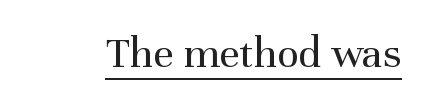
A typographer would call this underscored text. The typeface has the unassuming heft of standard copy or less. A serif font was chosen for this passage. Each letter keeps its own natural width here, so spacing adapts to shape. Short note: letters normally spaced. A roman cut, with each character standing at attention.
